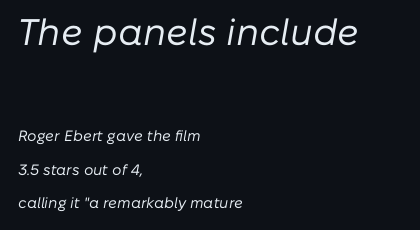
{"italic": "yes", "lean": "right", "slant_degrees": 10, "bold": "no", "weight": "regular", "width": "normal", "stroke_contrast": "low", "x_height": "medium", "monospaced": "no", "underline": "no", "align": "left", "line_spacing": "loose", "line_spacing_ratio": 2.23, "letter_spacing": "normal", "letter_spacing_em": 0.0, "larger_block": "first", "size_ratio": 2.47, "glyph_px": 37}
